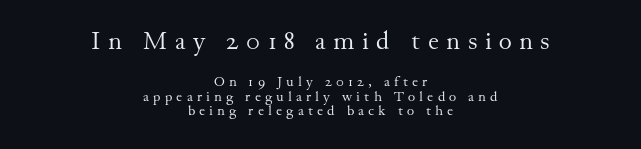
The image shows 25 px text type, upright; set centered, tight line spacing (1.04x), unusually wide letter spacing (+0.3 em), not underlined; the first (top) block is 1.79x larger.
